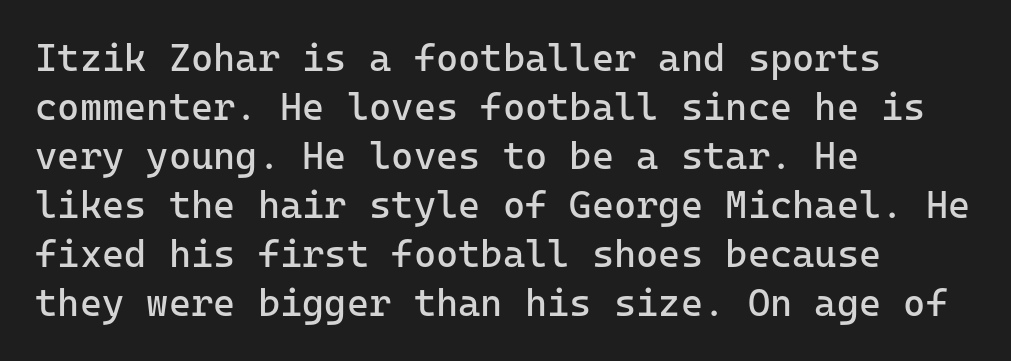
The image shows 38 px regular-weight sans-serif type, upright, monospaced; set left-aligned, normal line spacing (1.29x), normal letter spacing, not underlined; low stroke contrast and a medium x-height.
